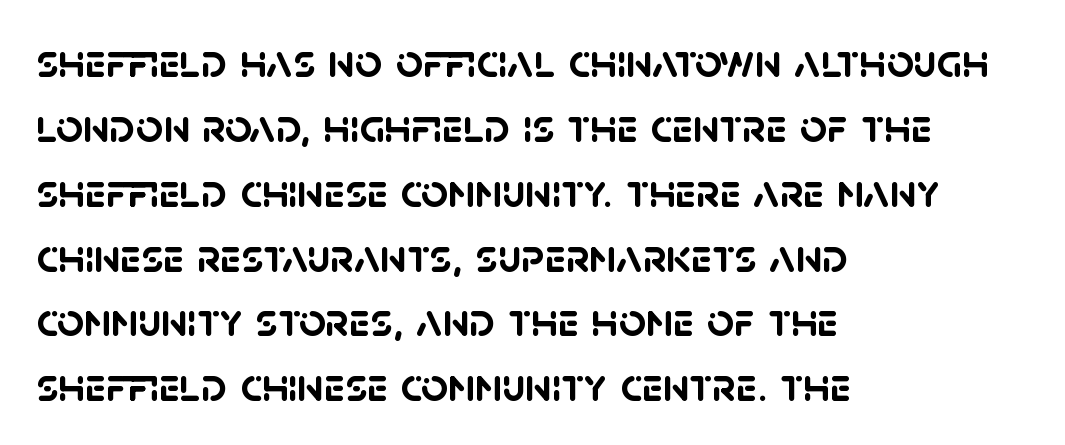
Q: Is the text bold? A: Yes.
Q: Is the typeface a serif or a sans-serif typeface? A: Sans-serif.
Q: Is the text underlined? A: No.
Q: How is the paragraph aligned? A: Left-aligned.
Q: Is the spacing between letters normal or unusually wide? A: Normal.
Q: Is the spacing between lines tight, normal or loose? A: Normal.
Q: Width (condensed, normal, or wide)? A: Normal.
Q: Stroke contrast? A: Low.
Q: x-height? A: Large.
Q: Monospaced? A: No.
